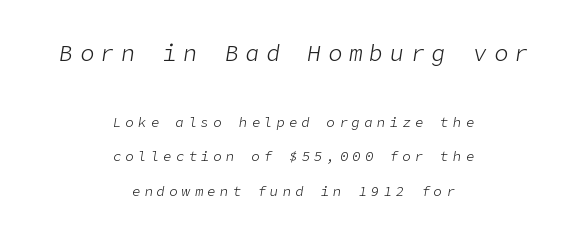
You could fit nearly another row in the gap between these rows. The letters in the upper block stand taller than those in the block below. Underlining? Definitely not there. The lines in this sample share a center point and differ in where they start and stop. Italic? Definitely — the glyphs are oblique. Each word looks stretched out because of the extra space between its letters.
